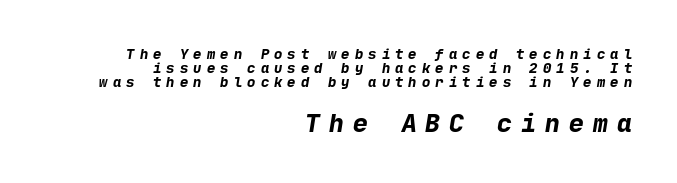
The area under the type is left untouched. The block of text is dense from top to bottom, with scant space between rows. The letters are bold, with thick, heavy strokes. If you drew a ruler down the right edge, every line would touch it. Glyph-to-glyph distance is far greater than everyday printed text. The rendering enlarges the type as you move from the upper chunk to the lower.
